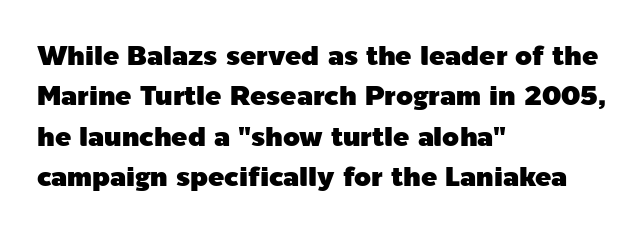
No italicization has been applied; the sample stays upright. This block has exactly the height ordinary leading produces. Students, note that the glyphs here touch the page at normal intervals. Typeset ragged right — the left edge is the straight one.
